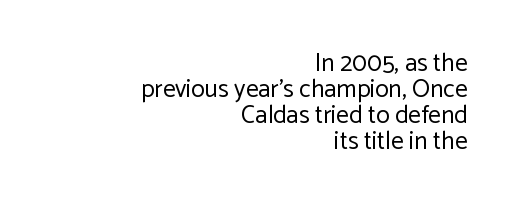
{"italic": "no", "bold": "no", "underline": "no", "align": "right", "line_spacing": "tight", "line_spacing_ratio": 1.04, "letter_spacing": "normal", "letter_spacing_em": 0.0, "glyph_px": 25}
